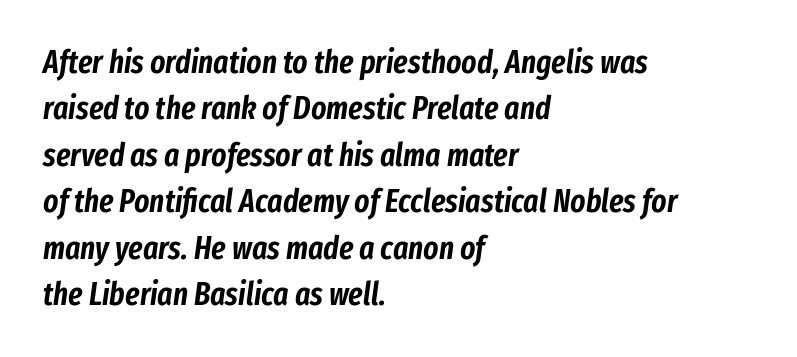
The gaps between neighbouring characters are ordinary and unremarkable. Each line starts at the same left margin while the right side varies. A typesetter would mark this as italic. The strip under each line holds only bare page. Successive baselines arrive at the customary interval.
